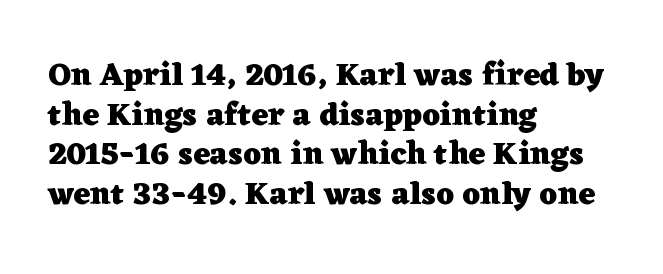
The image shows 32 px heavy, wide serif type, upright; set left-aligned, line spacing 1.24x, normal letter spacing, not underlined; low stroke contrast and a medium x-height.
